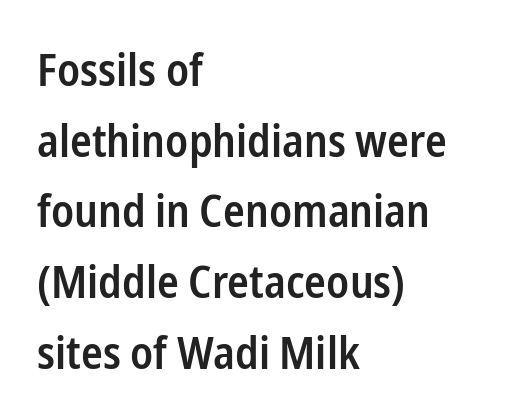
{"serif": "no", "italic": "no", "bold": "semi", "weight": "semibold", "width": "condensed", "stroke_contrast": "low", "x_height": "medium", "monospaced": "no", "underline": "no", "align": "left", "line_spacing": "normal", "line_spacing_ratio": 1.57, "letter_spacing": "normal", "letter_spacing_em": 0.0, "glyph_px": 45}
